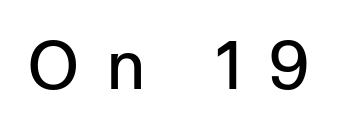
The image shows 68 px regular-weight, condensed sans-serif type, upright; set unusually wide letter spacing (+0.46 em), not underlined; low stroke contrast and a medium x-height.
